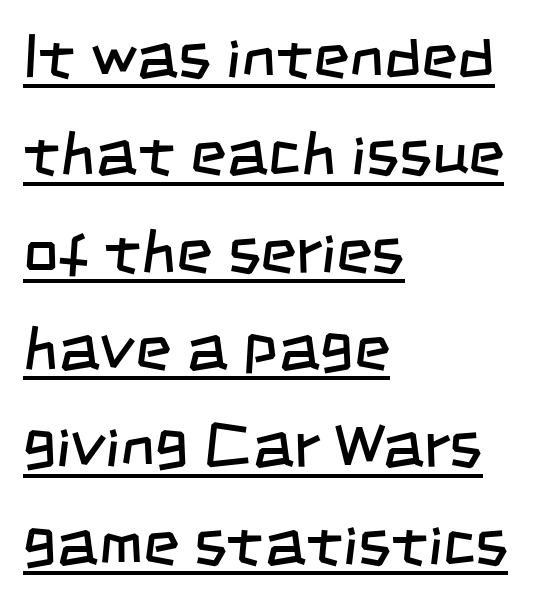
The image shows 62 px regular-weight, condensed sans-serif type; set left-aligned, normal line spacing (1.57x), normal letter spacing, underlined; low stroke contrast and a large x-height.
